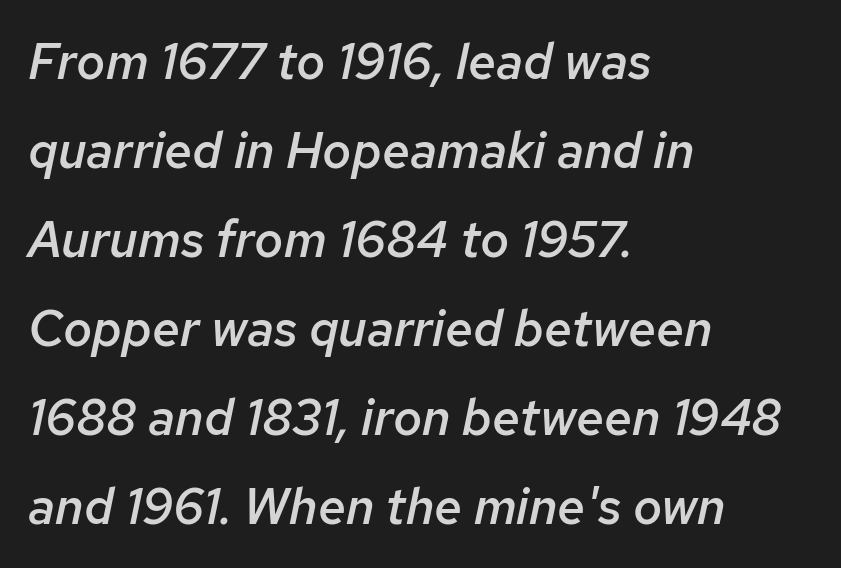
Q: Is the text bold? A: Semi-bold.
Q: Is the text italic (slanted)? A: Yes, it leans right by about 12 degrees.
Q: Is the text underlined? A: No.
Q: How is the paragraph aligned? A: Left-aligned.
Q: Is the spacing between letters normal or unusually wide? A: Normal.
Q: Width (condensed, normal, or wide)? A: Normal.
Q: Stroke contrast? A: Low.
Q: x-height? A: Medium.
Q: Monospaced? A: No.
